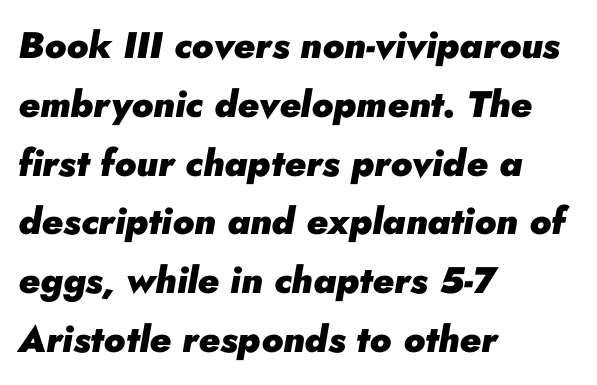
Q: Is the text bold? A: Yes.
Q: Is the text italic (slanted)? A: Yes, it leans right by about 10 degrees.
Q: Is the text underlined? A: No.
Q: How is the paragraph aligned? A: Left-aligned.
Q: Is the spacing between letters normal or unusually wide? A: Normal.
Q: Is the spacing between lines tight, normal or loose? A: Normal.
Q: Width (condensed, normal, or wide)? A: Normal.
Q: Stroke contrast? A: Low.
Q: x-height? A: Small.
Q: Monospaced? A: No.
